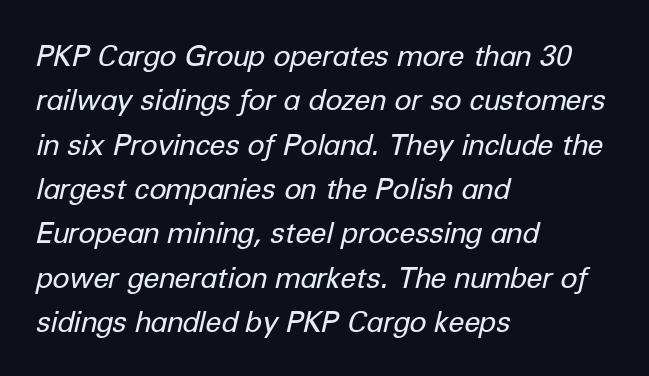
{"italic": "yes", "lean": "right", "slant_degrees": 12, "bold": "no", "weight": "regular", "width": "normal", "stroke_contrast": "low", "x_height": "medium", "monospaced": "no", "underline": "no", "align": "left", "line_spacing": "normal", "line_spacing_ratio": 1.53, "letter_spacing": "normal", "letter_spacing_em": 0.0, "glyph_px": 29}
